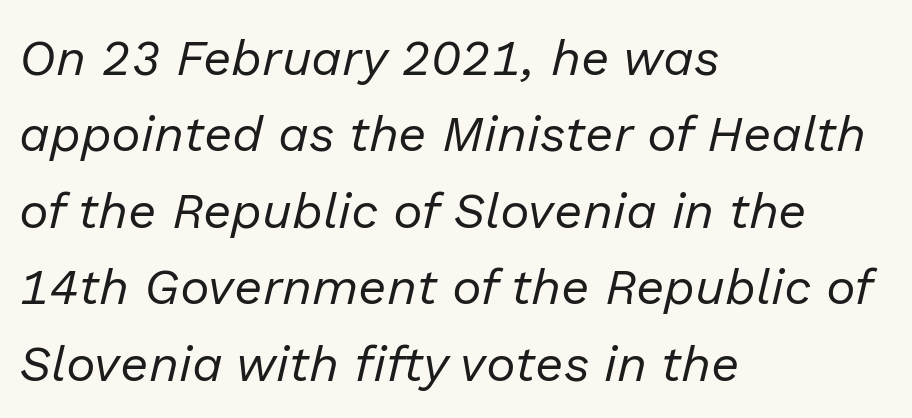
Q: Is the text bold? A: No.
Q: Is the text italic (slanted)? A: Yes, it leans right by about 13 degrees.
Q: Is the text underlined? A: No.
Q: How is the paragraph aligned? A: Left-aligned.
Q: Is the spacing between letters normal or unusually wide? A: Normal.
Q: Is the spacing between lines tight, normal or loose? A: Normal.
Q: Width (condensed, normal, or wide)? A: Normal.
Q: Stroke contrast? A: Low.
Q: x-height? A: Medium.
Q: Monospaced? A: No.
